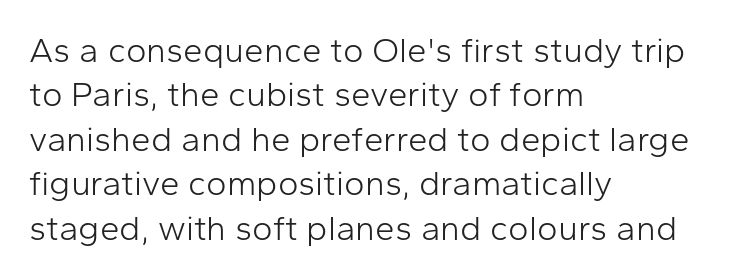
Q: Is the text bold? A: No.
Q: Is the text italic (slanted)? A: No, it is upright.
Q: Is the typeface a serif or a sans-serif typeface? A: Sans-serif.
Q: Is the text underlined? A: No.
Q: How is the paragraph aligned? A: Left-aligned.
Q: Is the spacing between letters normal or unusually wide? A: Normal.
Q: Is the spacing between lines tight, normal or loose? A: Normal.
Q: Width (condensed, normal, or wide)? A: Normal.
Q: Stroke contrast? A: Low.
Q: x-height? A: Medium.
Q: Monospaced? A: No.
